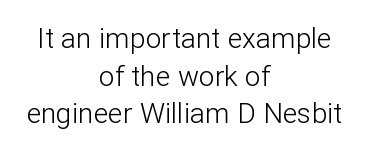
Think of a printed novel: that variable character pitch is what you see here. This rendering leaves character spacing at its baseline value. Letterform terminals end flat and unadorned throughout the passage. Has an underline been added? It has not.
